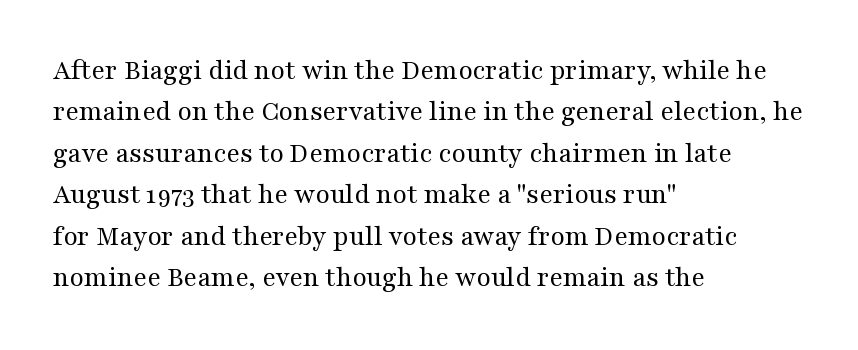
{"serif": "yes", "italic": "no", "bold": "no", "weight": "regular", "width": "wide", "stroke_contrast": "medium", "x_height": "medium", "monospaced": "no", "underline": "no", "align": "left", "line_spacing": "normal", "line_spacing_ratio": 1.43, "letter_spacing": "normal", "letter_spacing_em": 0.0, "glyph_px": 29}
